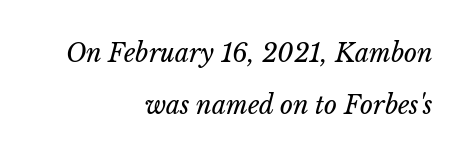
Q: Is the text bold? A: No.
Q: Is the text italic (slanted)? A: Yes, it leans right by about 15 degrees.
Q: Is the text underlined? A: No.
Q: How is the paragraph aligned? A: Right-aligned.
Q: Is the spacing between letters normal or unusually wide? A: Normal.
Q: Is the spacing between lines tight, normal or loose? A: Loose.
